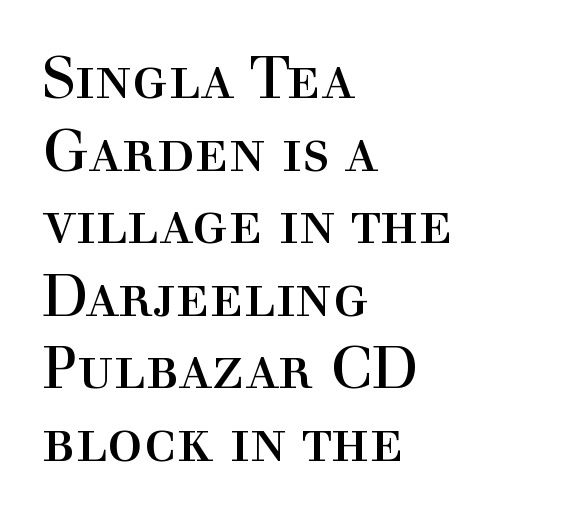
The image shows 59 px regular-weight serif type, upright; set left-aligned, line spacing 1.23x, normal letter spacing, not underlined; a medium x-height.
